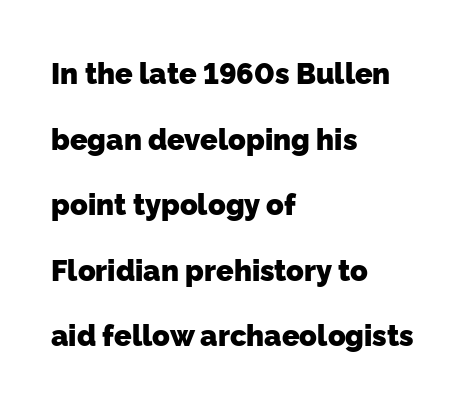
A typesetter would call this proportional, since set widths differ per character. Are there feet on the stems? There aren't — it's a sans. Inter-character spacing is left at the font's built-in metrics. Typesetter's note: full bold, strokes at maximum text heaviness.
